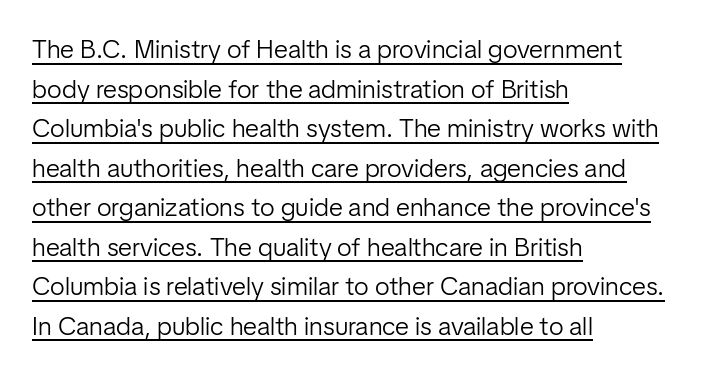
{"italic": "no", "bold": "no", "underline": "yes", "align": "left", "line_spacing": "normal", "line_spacing_ratio": 1.52, "letter_spacing": "normal", "letter_spacing_em": 0.0, "glyph_px": 26}
